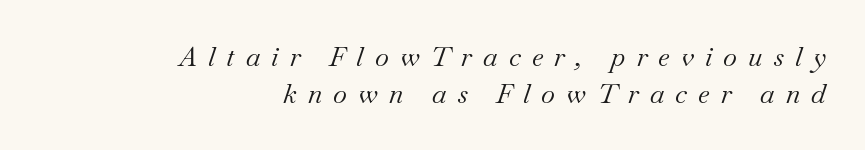
Q: Is the text bold? A: No.
Q: Is the text italic (slanted)? A: Yes, it leans right by about 18 degrees.
Q: Is the text underlined? A: No.
Q: How is the paragraph aligned? A: Right-aligned.
Q: Is the spacing between letters normal or unusually wide? A: Unusually wide.
Q: Is the spacing between lines tight, normal or loose? A: Normal.
